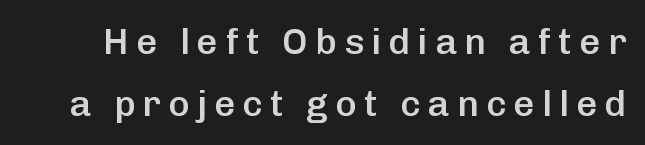
The image shows 37 px semibold sans-serif type, upright; set normal line spacing (1.67x), not underlined; low stroke contrast and a medium x-height.
